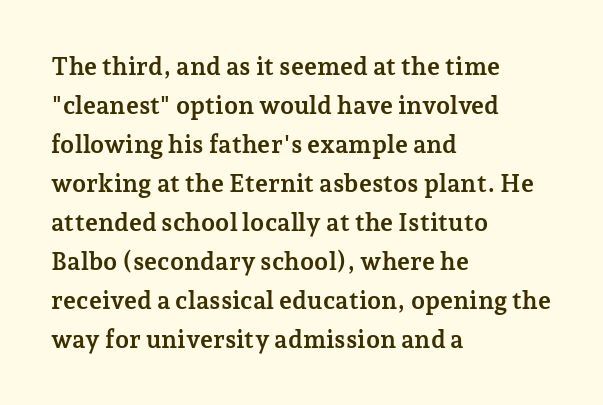
Vertical strokes here are truly vertical. In terms of letterspacing, this is plain default setting. This block has exactly the height ordinary leading produces. Pretty heavy lettering here — definitely bold.
